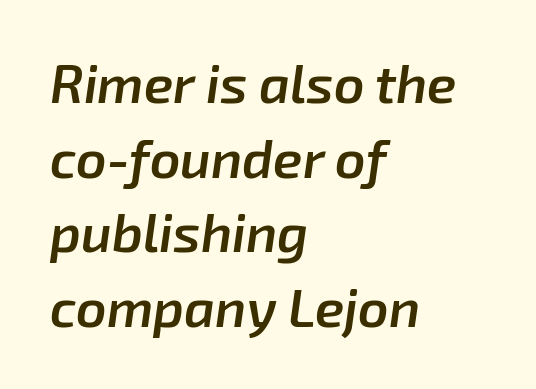
Here the designer chose a conventional face with non-uniform glyph widths. Which margin do the lines hug? The left one — the right edge is uneven. Quick note: underline off. The rendering applies a slant to the glyphs.
